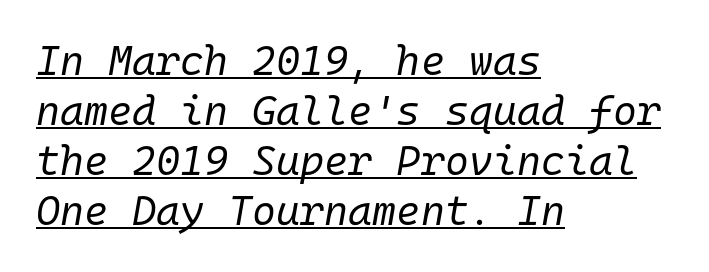
The image shows 41 px regular-weight type, italic (leaning right), monospaced; set left-aligned, line spacing 1.22x, normal letter spacing, underlined; low stroke contrast and a medium x-height.
